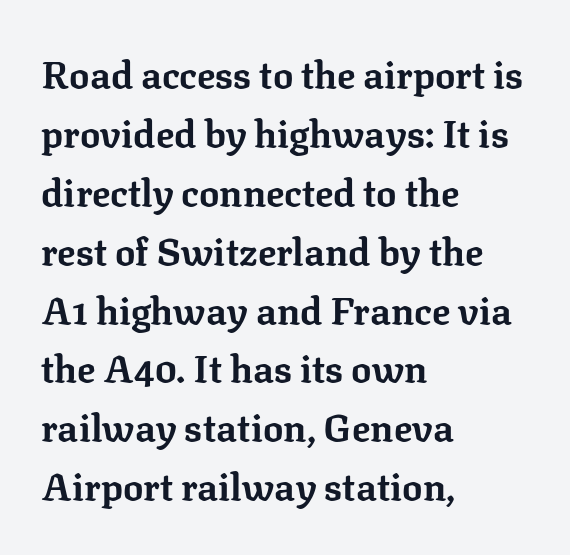
The image shows 38 px bold serif type, upright; set left-aligned, normal line spacing (1.55x), normal letter spacing, not underlined; low stroke contrast and a medium x-height.
